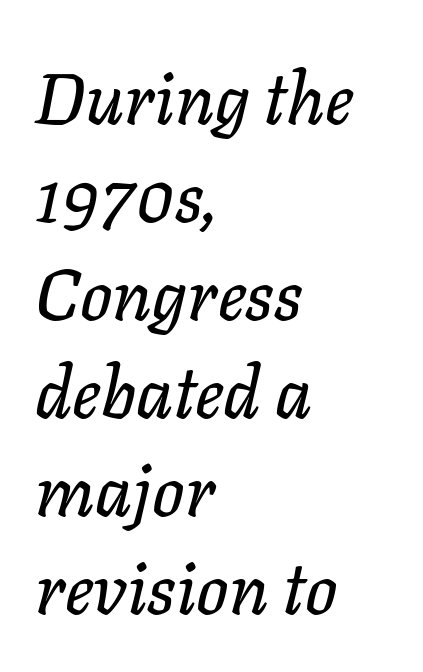
{"italic": "yes", "lean": "right", "slant_degrees": 11, "width": "normal", "stroke_contrast": "low", "x_height": "medium", "monospaced": "no", "underline": "no", "align": "left", "line_spacing": "normal", "line_spacing_ratio": 1.38, "letter_spacing": "normal", "letter_spacing_em": 0.0, "glyph_px": 71}
